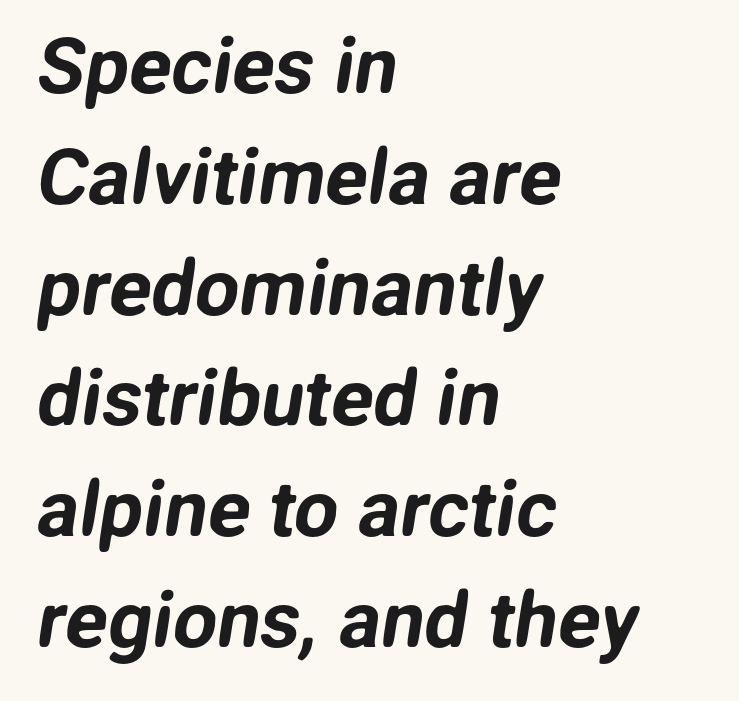
Q: Is the typeface a serif or a sans-serif typeface? A: Sans-serif.
Q: Is the text underlined? A: No.
Q: How is the paragraph aligned? A: Left-aligned.
Q: Is the spacing between letters normal or unusually wide? A: Normal.
Q: Is the spacing between lines tight, normal or loose? A: Normal.
Q: Width (condensed, normal, or wide)? A: Normal.
Q: Stroke contrast? A: Low.
Q: x-height? A: Medium.
Q: Monospaced? A: No.
